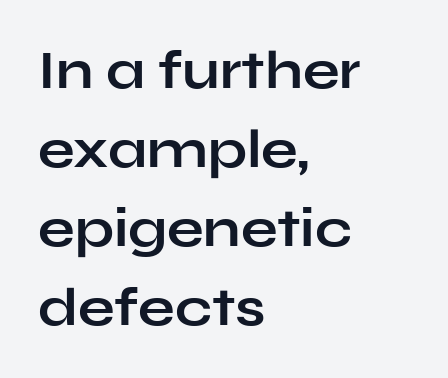
Varying glyph widths throughout — classic text-font behaviour. This sample is left-justified, so line endings fall wherever the words run out. Short note: letters normally spaced. Successive baselines arrive at the customary interval. Words float on clear page, feet unadorned.
